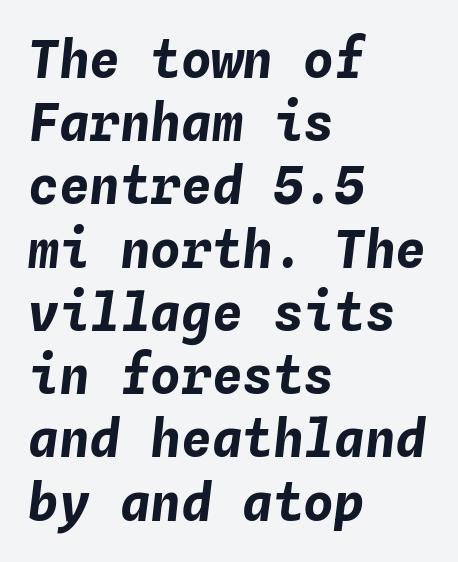
Q: Is the text bold? A: Yes.
Q: Is the text italic (slanted)? A: Yes, it leans right by about 4 degrees.
Q: Is the text underlined? A: No.
Q: How is the paragraph aligned? A: Left-aligned.
Q: Is the spacing between letters normal or unusually wide? A: Normal.
Q: Width (condensed, normal, or wide)? A: Normal.
Q: Stroke contrast? A: Low.
Q: x-height? A: Medium.
Q: Monospaced? A: Yes.
